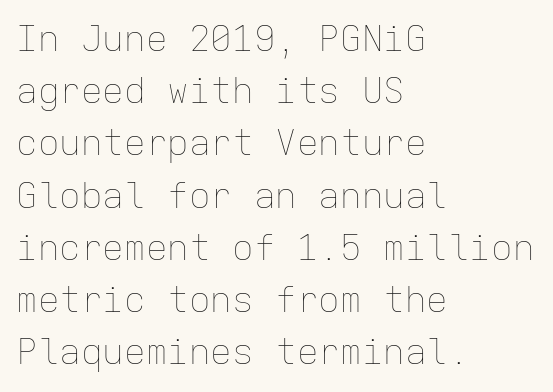
Interline gaps are of average width in this sample. Vertical stems look standard width or narrower in stroke. The typography opts for an upright posture over an oblique one. Here the glyphs are tracked normally, forming tight word shapes.
